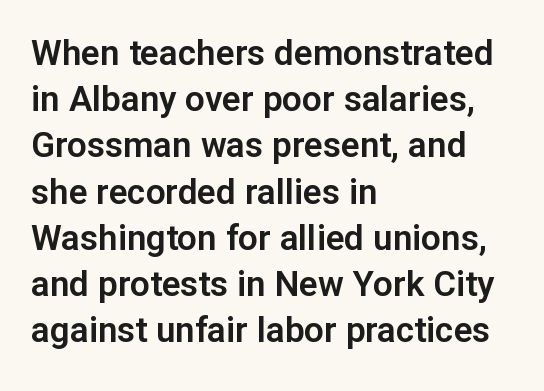
No extra tracking has been applied to these lines. Each letter's strokes conclude bluntly, with no projecting serifs. Any mark beneath the type? The region is blank. Looks like regular typesetting: each glyph gets only the width it needs. Short and long lines alike share a common starting point at left. In terms of posture, this sample is upright.
